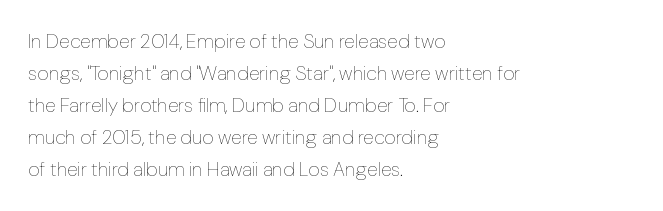
Q: Is the text bold? A: No.
Q: Is the text italic (slanted)? A: No, it is upright.
Q: Is the text underlined? A: No.
Q: How is the paragraph aligned? A: Left-aligned.
Q: Is the spacing between letters normal or unusually wide? A: Normal.
Q: Is the spacing between lines tight, normal or loose? A: Normal.
